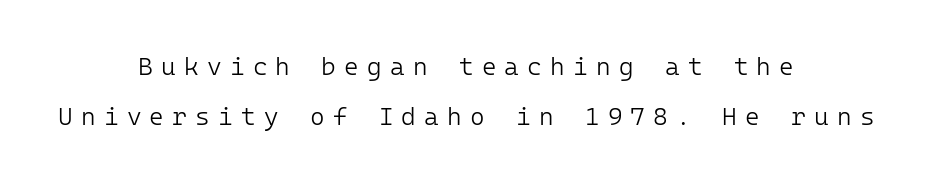
The image shows 25 px text type, upright; set centered, loose line spacing (1.99x), unusually wide letter spacing (+0.33 em), not underlined.
